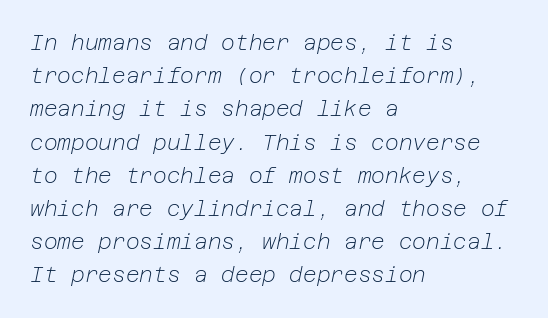
Q: Is the text bold? A: No.
Q: Is the text italic (slanted)? A: Yes, it leans right by about 12 degrees.
Q: Is the text underlined? A: No.
Q: How is the paragraph aligned? A: Left-aligned.
Q: Is the spacing between letters normal or unusually wide? A: Normal.
Q: Is the spacing between lines tight, normal or loose? A: Normal.
